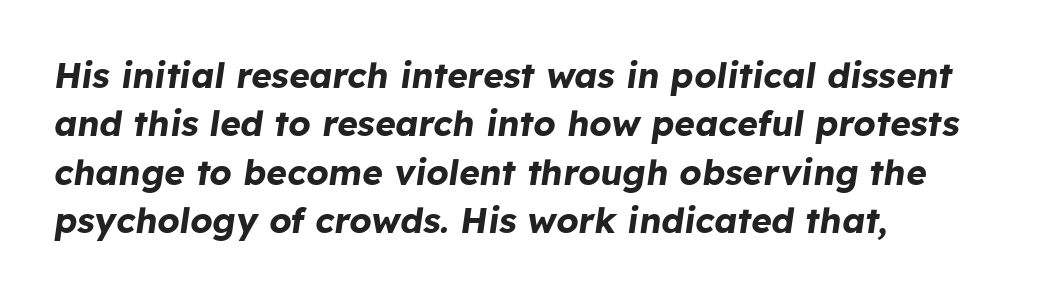
Q: Is the text bold? A: Yes.
Q: Is the text italic (slanted)? A: Yes, it leans right by about 8 degrees.
Q: Is the text underlined? A: No.
Q: How is the paragraph aligned? A: Left-aligned.
Q: Is the spacing between letters normal or unusually wide? A: Normal.
Q: Is the spacing between lines tight, normal or loose? A: Normal.
Q: Width (condensed, normal, or wide)? A: Normal.
Q: Stroke contrast? A: Low.
Q: x-height? A: Medium.
Q: Monospaced? A: No.
